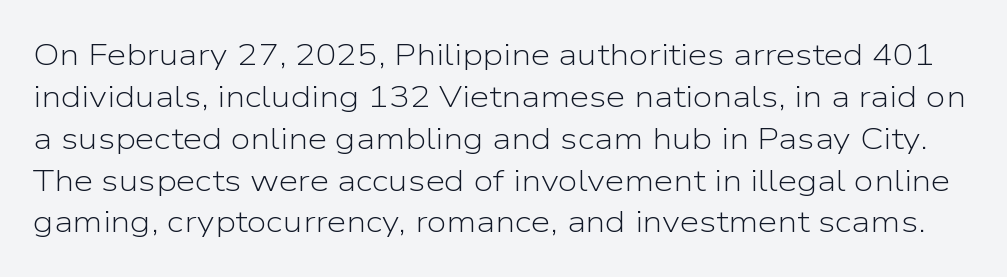
{"serif": "no", "italic": "no", "bold": "no", "weight": "light", "width": "normal", "stroke_contrast": "low", "x_height": "medium", "monospaced": "no", "underline": "no", "line_spacing": "normal", "line_spacing_ratio": 1.35, "letter_spacing": "normal", "letter_spacing_em": 0.0, "glyph_px": 31}
